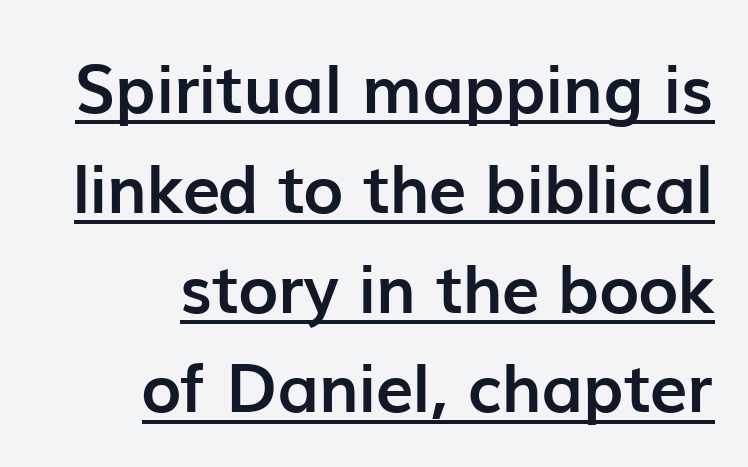
{"serif": "no", "italic": "no", "bold": "yes", "weight": "semibold", "width": "normal", "stroke_contrast": "low", "x_height": "medium", "monospaced": "no", "underline": "yes", "align": "right", "line_spacing": "normal", "line_spacing_ratio": 1.49, "letter_spacing": "normal", "letter_spacing_em": 0.0, "glyph_px": 67}
